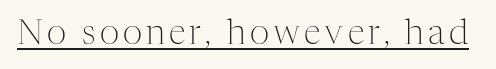
{"serif": "yes", "italic": "no", "bold": "no", "weight": "light", "width": "normal", "stroke_contrast": "medium", "x_height": "medium", "monospaced": "no", "underline": "yes", "glyph_px": 34}
